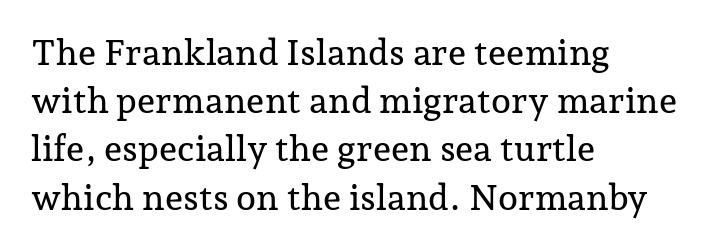
This is the regular roman posture of the typeface. Just letters on the line, the space beneath them empty. All the whitespace from short lines collects on the right. These lines sit exactly where default settings would place them. This is serif lettering, the kind often seen in printed books. This sample has the flowing, uneven cadence of proportional lettering.
